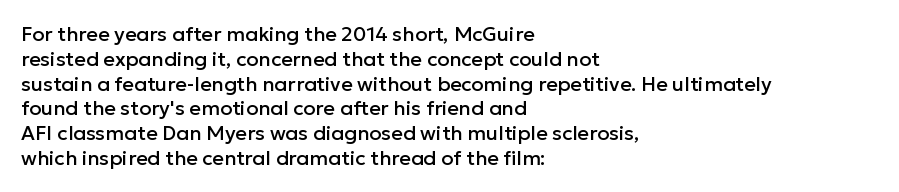
{"italic": "no", "underline": "no", "align": "left", "line_spacing_ratio": 1.24, "letter_spacing": "normal", "letter_spacing_em": 0.0, "glyph_px": 20}
